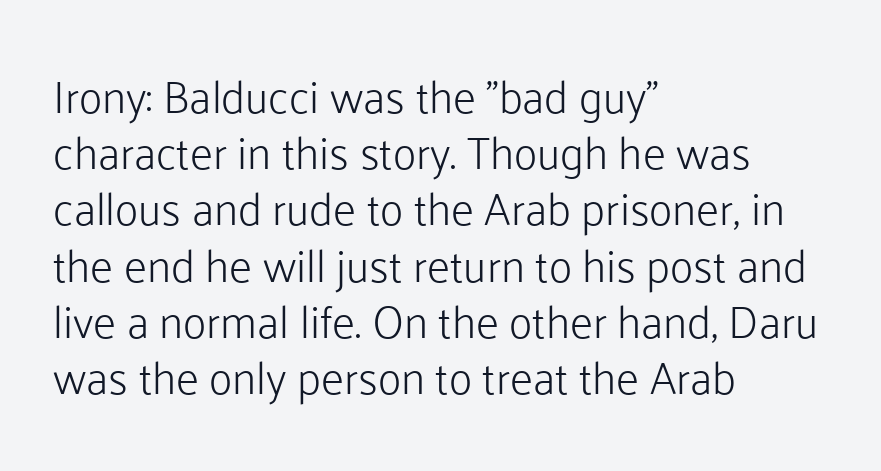
The image shows 45 px light sans-serif type, upright; set left-aligned, normal line spacing (1.25x), normal letter spacing, not underlined; low stroke contrast and a medium x-height.
